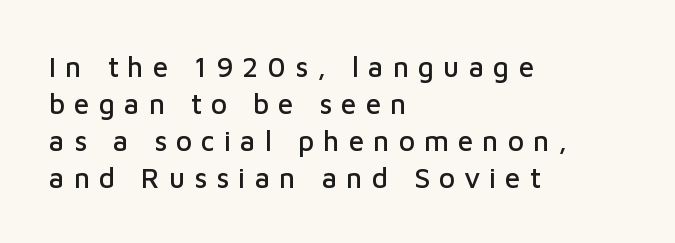
The image shows 28 px sans-serif type, upright; set left-aligned, normal line spacing (1.32x), unusually wide letter spacing (+0.32 em), not underlined; low stroke contrast and a medium x-height.
